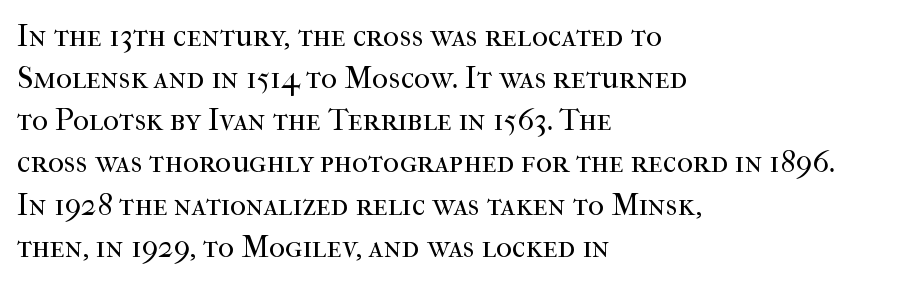
{"serif": "yes", "italic": "no", "bold": "no", "weight": "regular", "width": "normal", "stroke_contrast": "high", "x_height": "medium", "monospaced": "no", "underline": "no", "align": "left", "line_spacing": "normal", "line_spacing_ratio": 1.36, "letter_spacing": "normal", "letter_spacing_em": 0.0, "glyph_px": 31}
